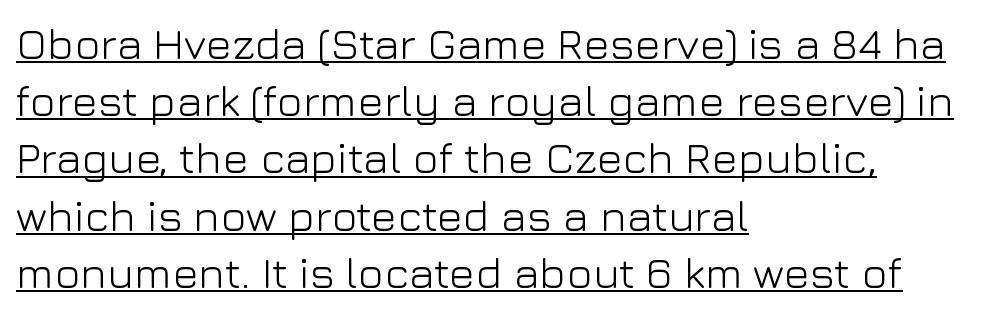
Typographically, this falls in the sans-serif category. Caption: standard tracking, unaltered. Designer's note — italics off, roman on. Do the characters align in a grid? No, the font is proportional.
